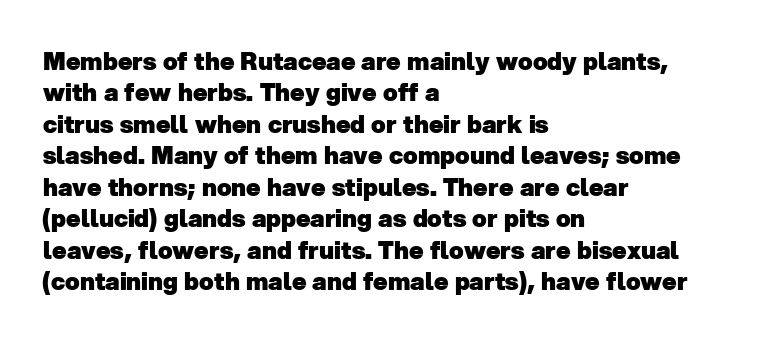
Caption: bold face, heavy strokes. The leading is moderate, giving the passage an even texture. Nobody drew a line under any word here. Visually the block forms a straight wall on the left and a jagged coastline on the right. There is no visible air inserted between adjacent glyphs.
